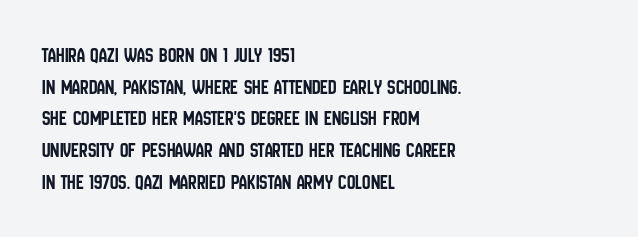
{"italic": "no", "underline": "no", "align": "left", "line_spacing": "normal", "line_spacing_ratio": 1.51, "letter_spacing": "normal", "letter_spacing_em": 0.0, "glyph_px": 21}
